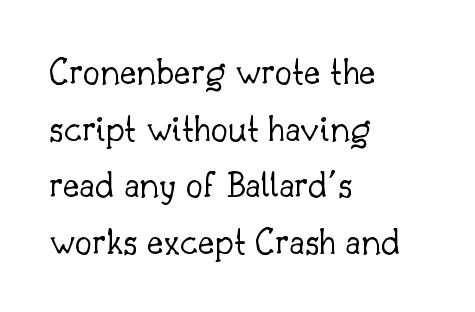
The compositor pushed each line to the left boundary. This block has exactly the height ordinary leading produces. Does extra space separate the letters? No, they use regular spacing. Posture: vertical. Is this a fixed-width face? No — the glyphs have proportional, varying widths. The passage shown is not underscored anywhere.
